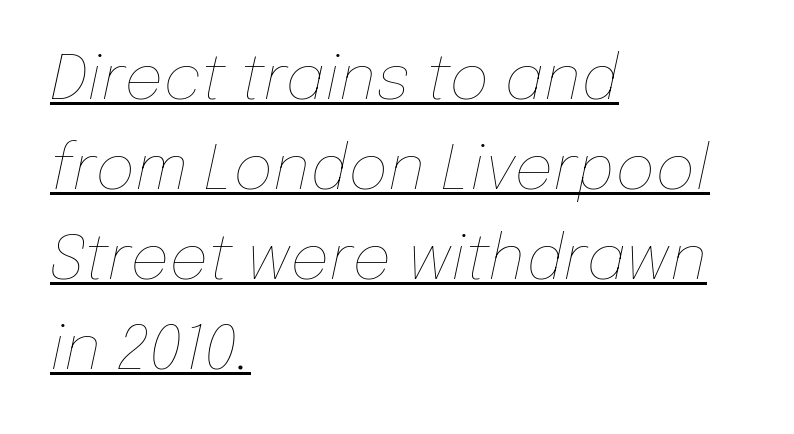
{"italic": "yes", "lean": "right", "slant_degrees": 12, "bold": "no", "weight": "thin", "width": "normal", "stroke_contrast": "low", "x_height": "medium", "monospaced": "no", "underline": "yes", "align": "left", "line_spacing": "normal", "line_spacing_ratio": 1.45, "letter_spacing": "normal", "letter_spacing_em": 0.0, "glyph_px": 62}
